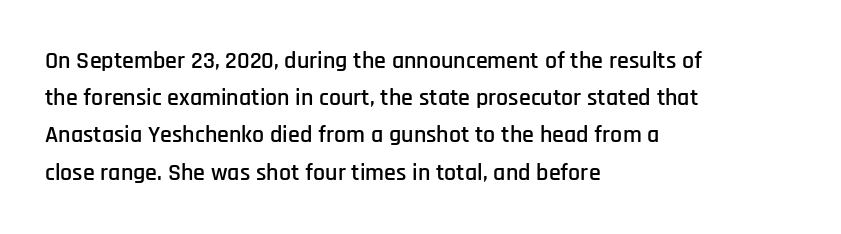
Q: Is the text italic (slanted)? A: No, it is upright.
Q: Is the text underlined? A: No.
Q: How is the paragraph aligned? A: Left-aligned.
Q: Is the spacing between letters normal or unusually wide? A: Normal.
Q: Is the spacing between lines tight, normal or loose? A: Normal.
